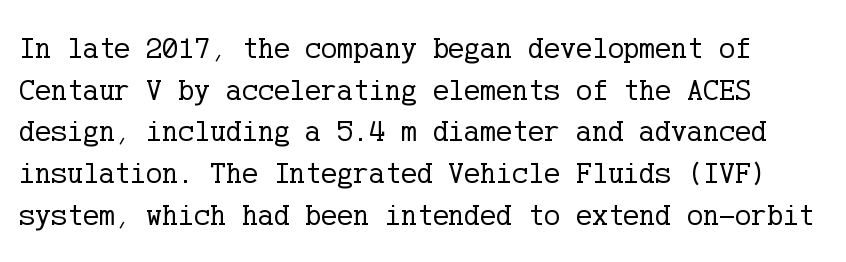
{"serif": "yes", "italic": "no", "bold": "no", "weight": "regular", "width": "normal", "stroke_contrast": "low", "x_height": "medium", "underline": "no", "line_spacing": "normal", "line_spacing_ratio": 1.39, "letter_spacing": "normal", "letter_spacing_em": 0.0, "glyph_px": 30}
